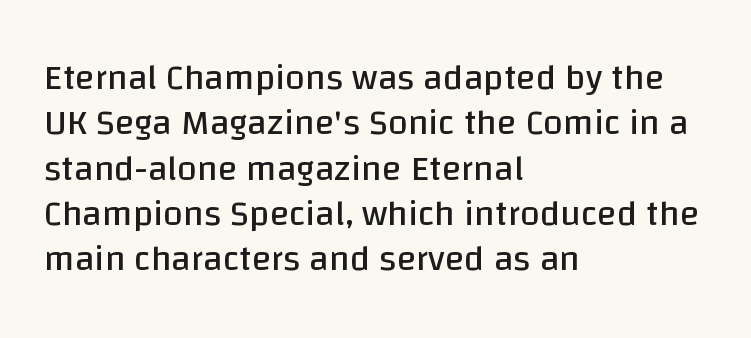
Q: Is the text bold? A: No.
Q: Is the text italic (slanted)? A: No, it is upright.
Q: Is the typeface a serif or a sans-serif typeface? A: Sans-serif.
Q: Is the text underlined? A: No.
Q: How is the paragraph aligned? A: Left-aligned.
Q: Is the spacing between letters normal or unusually wide? A: Normal.
Q: Is the spacing between lines tight, normal or loose? A: Normal.
Q: Width (condensed, normal, or wide)? A: Normal.
Q: Stroke contrast? A: Low.
Q: x-height? A: Large.
Q: Monospaced? A: No.
